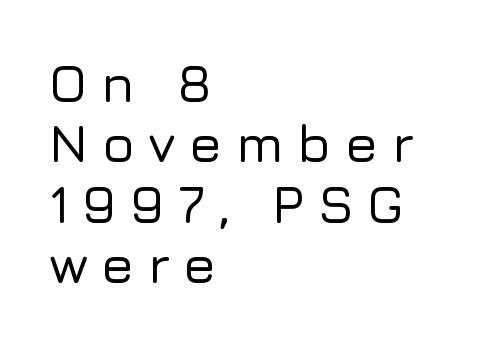
{"serif": "no", "italic": "no", "width": "normal", "stroke_contrast": "low", "x_height": "medium", "monospaced": "no", "underline": "no", "align": "left", "line_spacing": "tight", "line_spacing_ratio": 1.12, "letter_spacing": "wide", "letter_spacing_em": 0.24, "glyph_px": 54}
